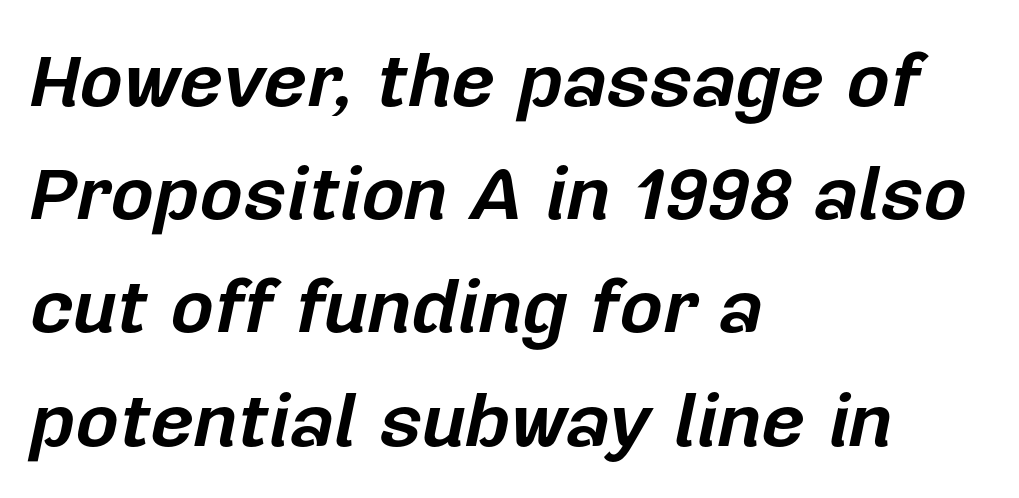
Plain, unruled lines of type. Here the designer chose a conventional face with non-uniform glyph widths. The letters sit at their default tracking, neither squeezed nor spread. In CSS terms this would be text-align: left. This sample uses an oblique cut, with every glyph tilted off the vertical.
